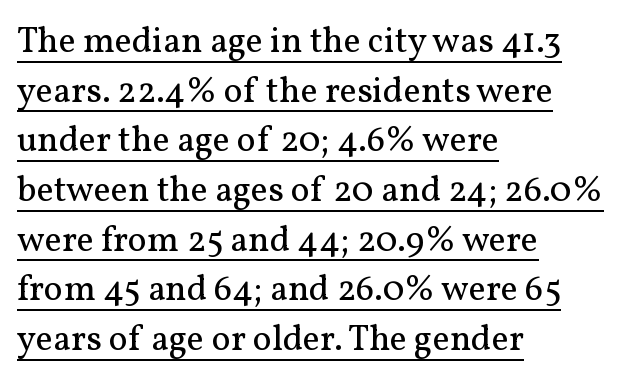
Q: Is the text bold? A: No.
Q: Is the text italic (slanted)? A: No, it is upright.
Q: Is the typeface a serif or a sans-serif typeface? A: Serif.
Q: Is the text underlined? A: Yes.
Q: How is the paragraph aligned? A: Left-aligned.
Q: Is the spacing between letters normal or unusually wide? A: Normal.
Q: Is the spacing between lines tight, normal or loose? A: Normal.
Q: Width (condensed, normal, or wide)? A: Normal.
Q: Stroke contrast? A: Medium.
Q: x-height? A: Medium.
Q: Monospaced? A: No.
